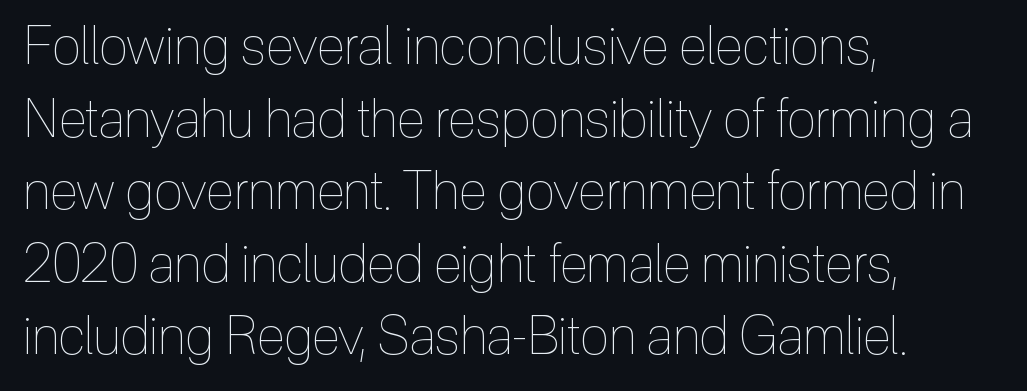
{"italic": "no", "bold": "no", "weight": "thin", "width": "condensed", "x_height": "medium", "monospaced": "no", "underline": "no", "align": "left", "line_spacing": "normal", "line_spacing_ratio": 1.37, "letter_spacing": "normal", "letter_spacing_em": 0.0, "glyph_px": 53}
